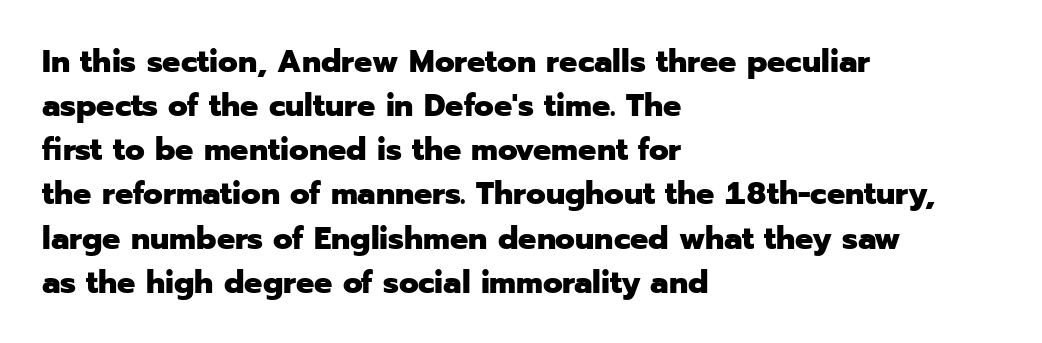
Q: Is the text bold? A: Yes.
Q: Is the text italic (slanted)? A: No, it is upright.
Q: Is the typeface a serif or a sans-serif typeface? A: Sans-serif.
Q: Is the text underlined? A: No.
Q: How is the paragraph aligned? A: Left-aligned.
Q: Is the spacing between letters normal or unusually wide? A: Normal.
Q: Is the spacing between lines tight, normal or loose? A: Normal.
Q: Width (condensed, normal, or wide)? A: Normal.
Q: Stroke contrast? A: Low.
Q: x-height? A: Medium.
Q: Monospaced? A: No.
